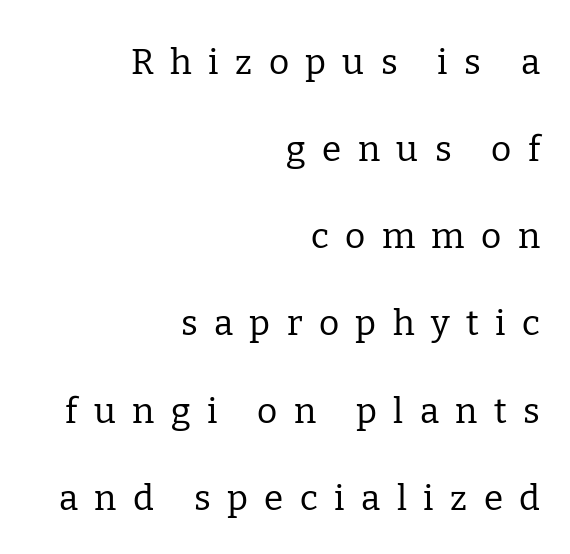
{"serif": "yes", "italic": "no", "bold": "no", "weight": "regular", "width": "normal", "stroke_contrast": "low", "x_height": "medium", "monospaced": "no", "underline": "no", "align": "right", "line_spacing": "loose", "line_spacing_ratio": 2.49, "letter_spacing": "wide", "letter_spacing_em": 0.47, "glyph_px": 35}
